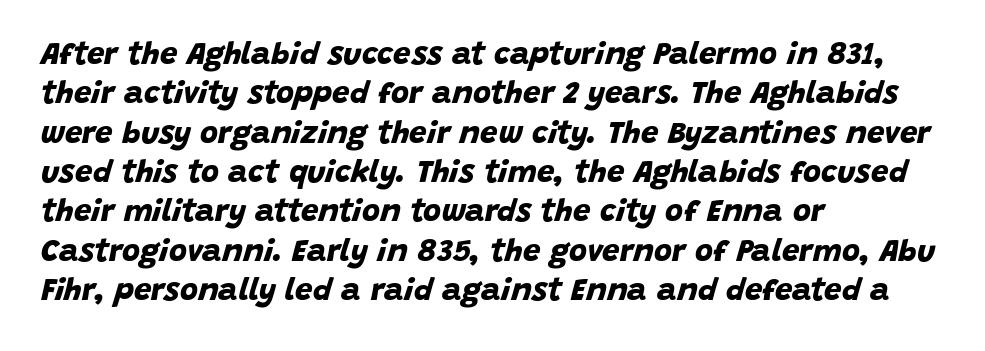
The image shows 31 px bold sans-serif type; set left-aligned, normal line spacing (1.27x), normal letter spacing, not underlined; low stroke contrast and a large x-height.
